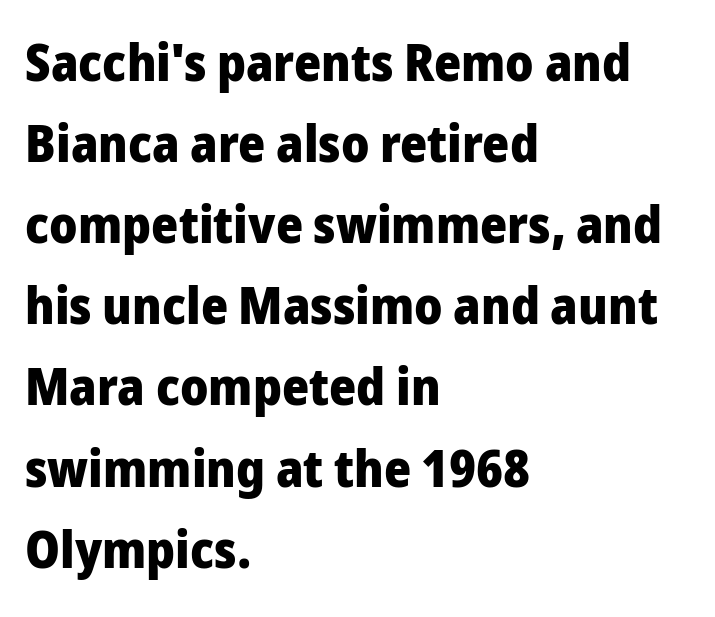
Q: Is the text bold? A: Yes.
Q: Is the text italic (slanted)? A: No, it is upright.
Q: Is the typeface a serif or a sans-serif typeface? A: Sans-serif.
Q: Is the text underlined? A: No.
Q: How is the paragraph aligned? A: Left-aligned.
Q: Is the spacing between letters normal or unusually wide? A: Normal.
Q: Is the spacing between lines tight, normal or loose? A: Normal.
Q: Width (condensed, normal, or wide)? A: Normal.
Q: Stroke contrast? A: Low.
Q: x-height? A: Medium.
Q: Monospaced? A: No.
